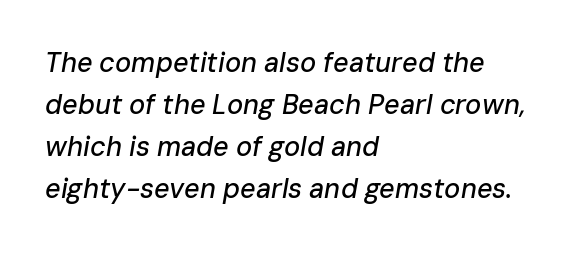
The image shows 27 px text type, italic (leaning right); set left-aligned, normal line spacing (1.56x), normal letter spacing, not underlined.
